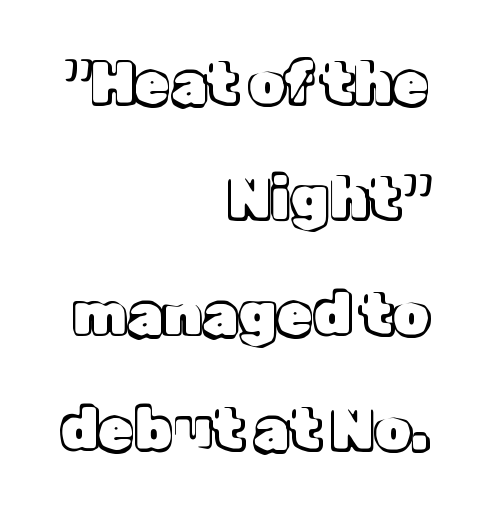
Spacing verdict: proportional, widths tailored to each character. This rendering features lettering with no underline. The lines are spread far apart with generous leading. In terms of letterspacing, this is plain default setting.
